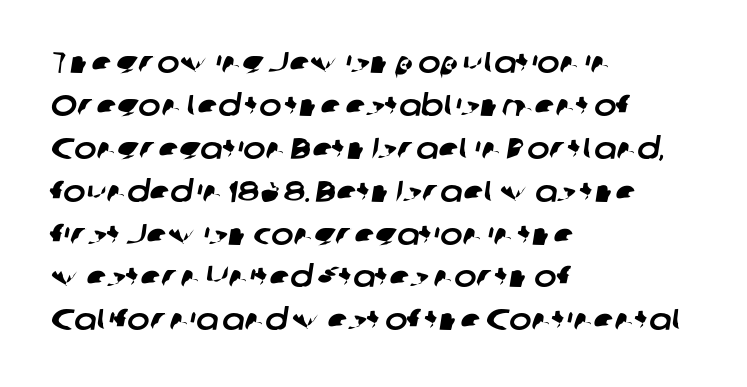
The image shows 30 px sans-serif type; set left-aligned, normal line spacing (1.43x), normal letter spacing, not underlined; low stroke contrast and a medium x-height.
